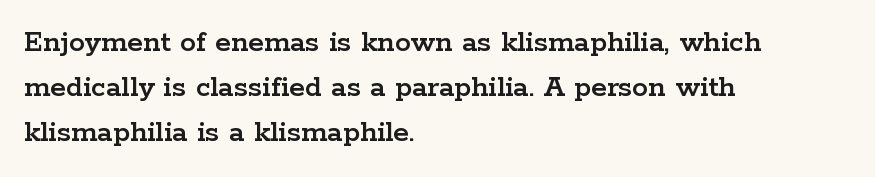
{"serif": "yes", "italic": "no", "width": "wide", "stroke_contrast": "low", "x_height": "medium", "monospaced": "no", "underline": "no", "align": "left", "line_spacing": "normal", "line_spacing_ratio": 1.41, "letter_spacing": "normal", "letter_spacing_em": 0.0, "glyph_px": 32}
